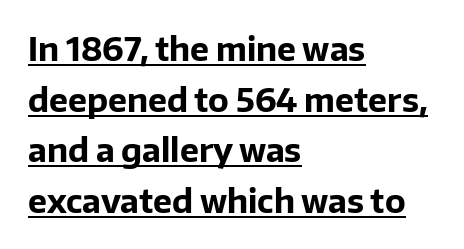
Q: Is the text bold? A: Yes.
Q: Is the text italic (slanted)? A: No, it is upright.
Q: Is the typeface a serif or a sans-serif typeface? A: Sans-serif.
Q: Is the text underlined? A: Yes.
Q: How is the paragraph aligned? A: Left-aligned.
Q: Is the spacing between letters normal or unusually wide? A: Normal.
Q: Is the spacing between lines tight, normal or loose? A: Normal.
Q: Width (condensed, normal, or wide)? A: Normal.
Q: Stroke contrast? A: Low.
Q: x-height? A: Medium.
Q: Monospaced? A: No.
